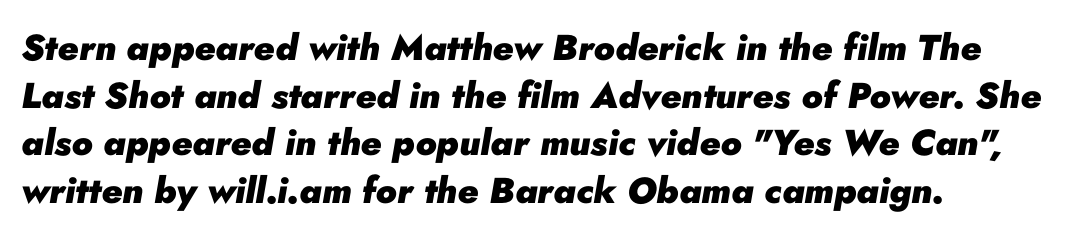
These words are printed bold, with thick strokes throughout. The letters advance in unequal steps, a hallmark of proportional type. Check under the words: just untouched page. This sample uses an oblique cut, with every glyph tilted off the vertical.
